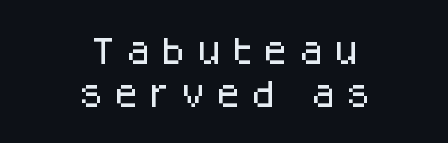
{"serif": "no", "italic": "no", "width": "normal", "stroke_contrast": "low", "x_height": "large", "monospaced": "no", "underline": "no", "align": "center", "line_spacing": "normal", "line_spacing_ratio": 1.49, "letter_spacing": "wide", "letter_spacing_em": 0.34, "glyph_px": 29}
